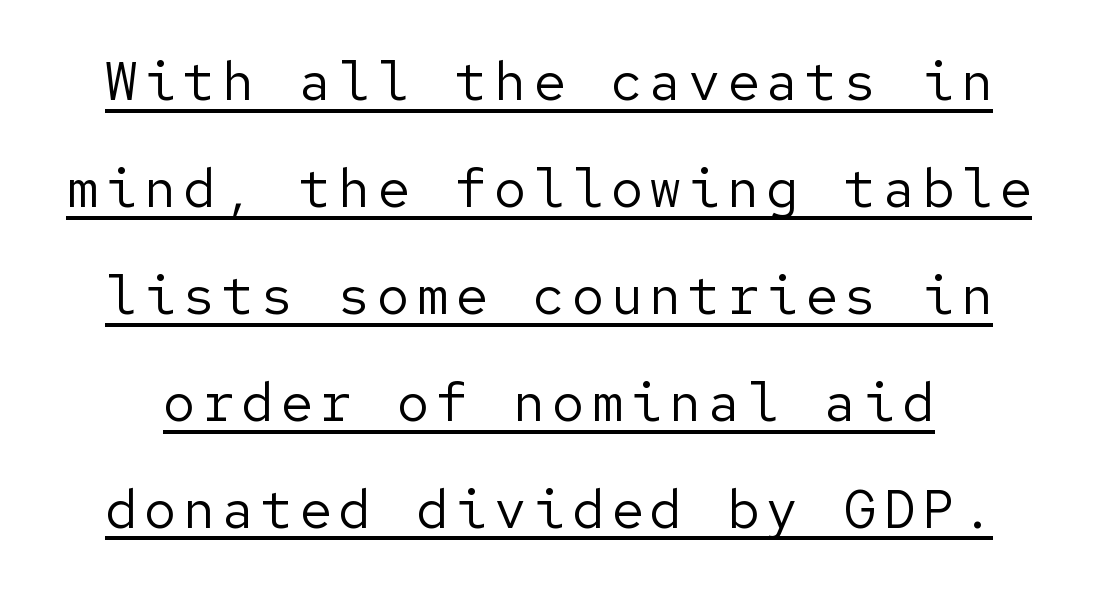
Weight class: somewhere from thin through regular. The specimen reads as upright at a glance. Does a line run under the words? Yes, clearly. Interline gaps are noticeably wide in this sample. Unlike a traditional serif, this face leaves its strokes unadorned.
